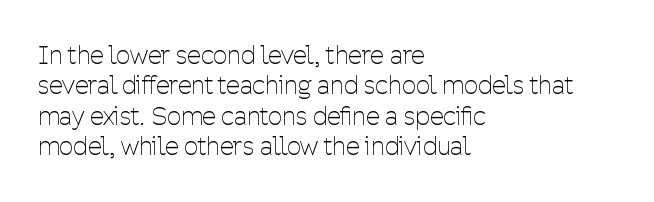
Q: Is the text bold? A: No.
Q: Is the text italic (slanted)? A: No, it is upright.
Q: Is the text underlined? A: No.
Q: How is the paragraph aligned? A: Left-aligned.
Q: Is the spacing between letters normal or unusually wide? A: Normal.
